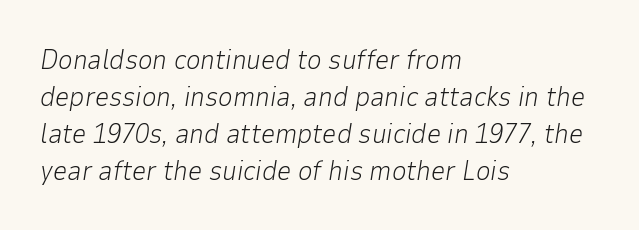
{"italic": "yes", "lean": "right", "slant_degrees": 9, "bold": "no", "weight": "light", "width": "normal", "stroke_contrast": "low", "x_height": "medium", "monospaced": "no", "underline": "no", "align": "left", "line_spacing": "normal", "line_spacing_ratio": 1.32, "letter_spacing": "normal", "letter_spacing_em": 0.0, "glyph_px": 28}
